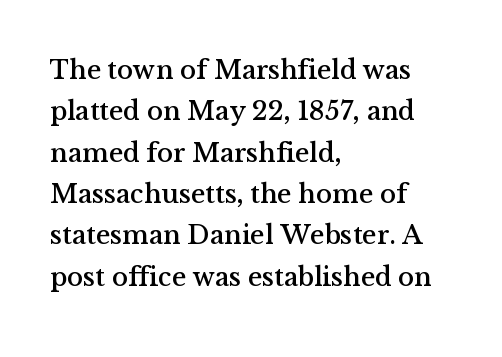
{"italic": "no", "underline": "no", "align": "left", "line_spacing": "normal", "line_spacing_ratio": 1.53, "letter_spacing": "normal", "letter_spacing_em": 0.0, "glyph_px": 27}
